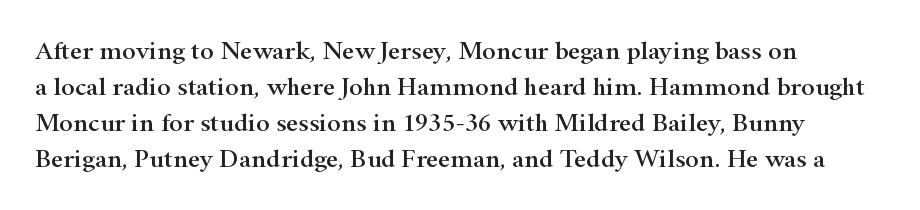
{"italic": "no", "underline": "no", "align": "left", "line_spacing": "normal", "line_spacing_ratio": 1.38, "letter_spacing": "normal", "letter_spacing_em": 0.0, "glyph_px": 26}
